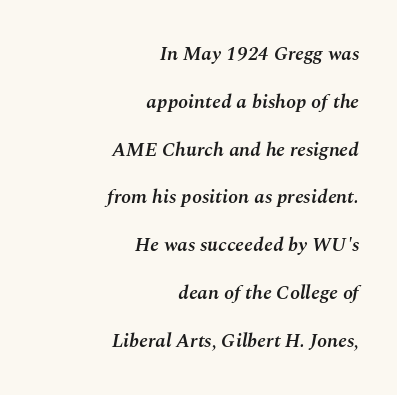
{"italic": "yes", "lean": "right", "slant_degrees": 10, "bold": "semi", "underline": "no", "align": "right", "line_spacing": "loose", "line_spacing_ratio": 2.39, "letter_spacing": "normal", "letter_spacing_em": 0.0, "glyph_px": 20}
